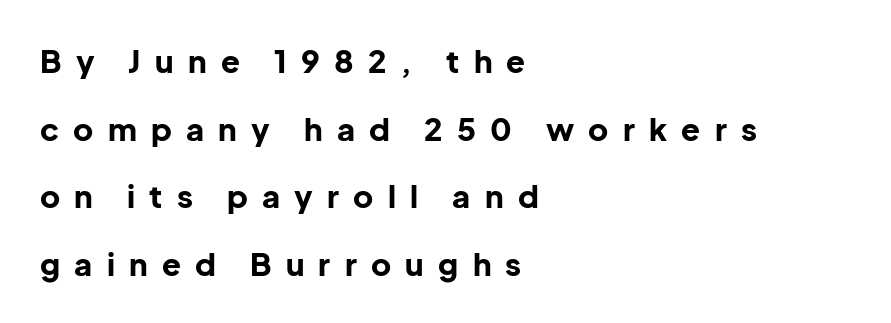
Line starts are locked; line ends wander. I'd describe the lettering as bold — thick and assertive. Italic: no, the glyphs are upright roman. Caption: expanded tracking, letters set apart. Vertical spacing — loose.
